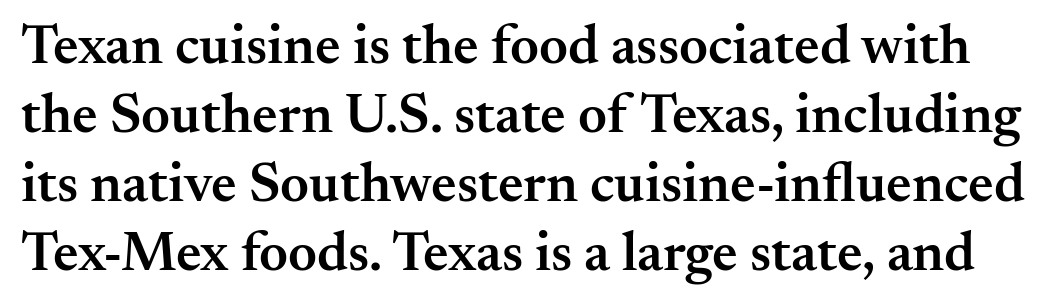
The image shows 56 px semibold serif type, upright; set line spacing 1.23x, normal letter spacing, not underlined; medium stroke contrast and a small x-height.
